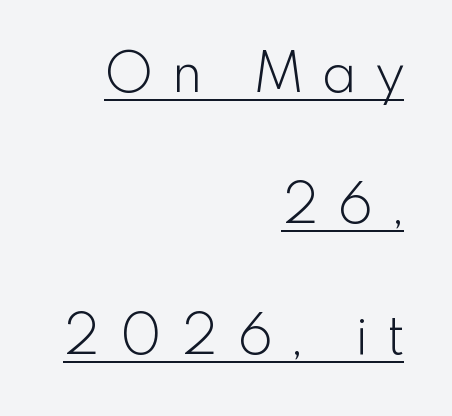
Do the letters lean? They stand straight. You can see a thin bar hugging the bottom of the glyphs. Is this a fixed-width face? No — the glyphs have proportional, varying widths. Each new line begins a long way beneath the previous one. The letterforms sit at book weight or below. Layout note: lines flush right.
